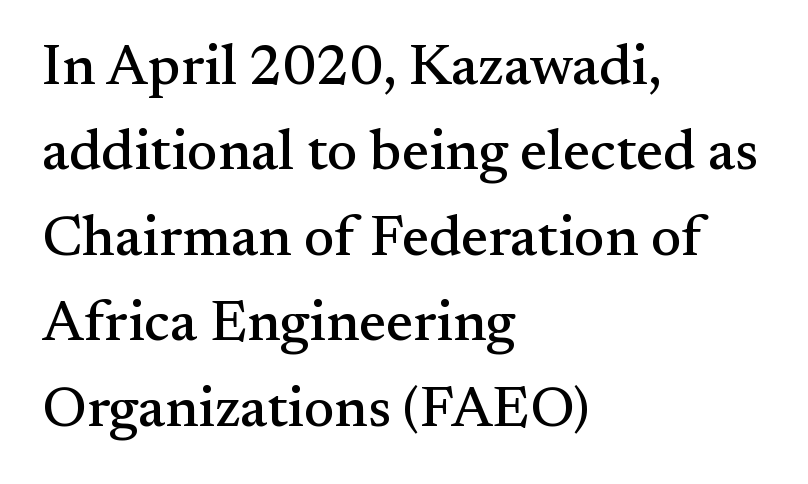
The image shows 57 px serif type, upright; set left-aligned, normal line spacing (1.5x), normal letter spacing, not underlined; medium stroke contrast and a small x-height.
